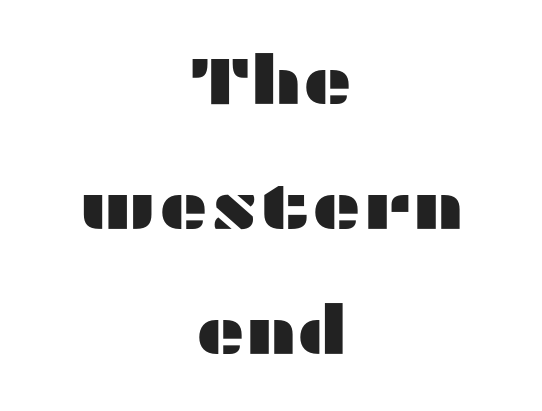
{"serif": "no", "italic": "no", "width": "wide", "stroke_contrast": "medium", "x_height": "medium", "monospaced": "no", "underline": "no", "align": "center", "line_spacing_ratio": 1.84, "letter_spacing": "normal", "letter_spacing_em": 0.0, "glyph_px": 68}
